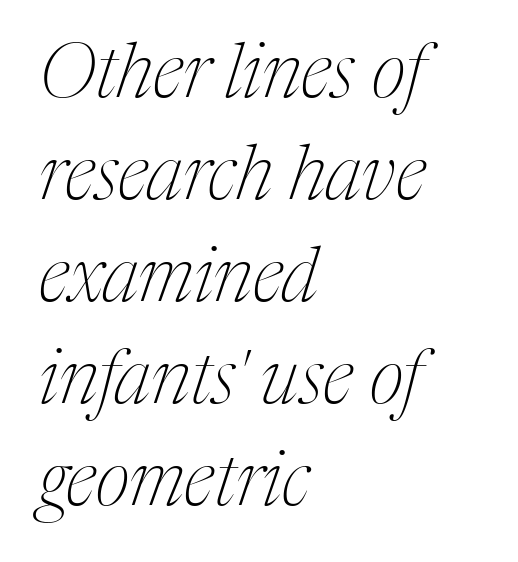
Designer's note — italics engaged. The gaps between neighbouring characters are ordinary and unremarkable. Think of a printed novel: that variable character pitch is what you see here. Left-aligned paragraph, ragged on the right.
